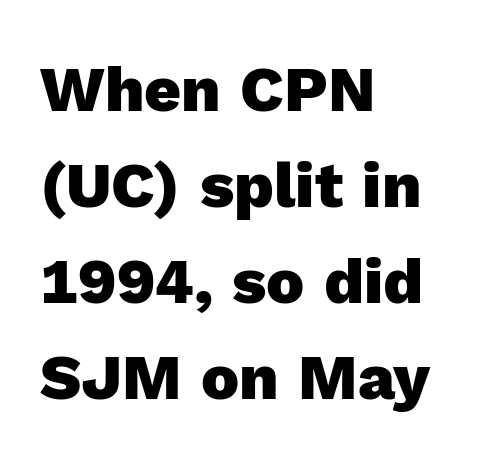
The tracking reads as untouched default to a designer's eye. A typesetter would mark this as roman, not italic. Whoever set this chose a conventional vertical rhythm. Visually the block forms a straight wall on the left and a jagged coastline on the right.
